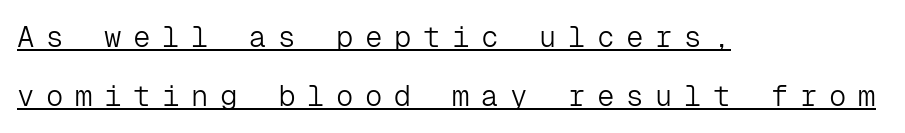
{"serif": "no", "italic": "no", "bold": "no", "weight": "light", "width": "normal", "stroke_contrast": "low", "x_height": "medium", "monospaced": "yes", "underline": "yes", "align": "left", "line_spacing": "loose", "line_spacing_ratio": 2.04, "letter_spacing": "wide", "letter_spacing_em": 0.4, "glyph_px": 29}
